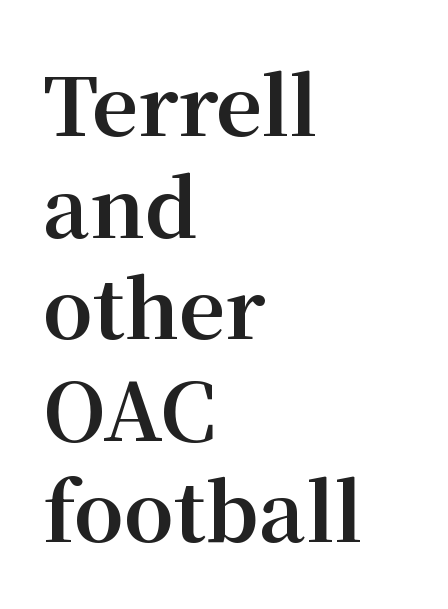
Q: Is the text bold? A: Yes.
Q: Is the text italic (slanted)? A: No, it is upright.
Q: Is the typeface a serif or a sans-serif typeface? A: Serif.
Q: Is the text underlined? A: No.
Q: How is the paragraph aligned? A: Left-aligned.
Q: Is the spacing between letters normal or unusually wide? A: Normal.
Q: Is the spacing between lines tight, normal or loose? A: Normal.
Q: Width (condensed, normal, or wide)? A: Normal.
Q: Stroke contrast? A: Medium.
Q: x-height? A: Medium.
Q: Monospaced? A: No.
